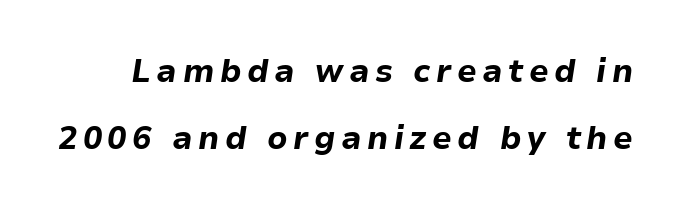
The glyphs look as if they've been sheared to an angle. Decoration check: the copy has no underline. Each letter keeps its own natural width here, so spacing adapts to shape. Emphasis by weight is at full strength: bold. The space between consecutive lines is lavish.
